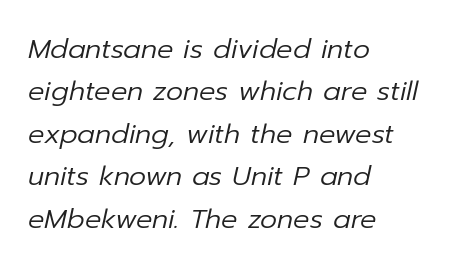
{"italic": "yes", "lean": "right", "slant_degrees": 12, "bold": "no", "underline": "no", "align": "left", "line_spacing": "normal", "line_spacing_ratio": 1.57, "letter_spacing": "normal", "letter_spacing_em": 0.0, "glyph_px": 27}
